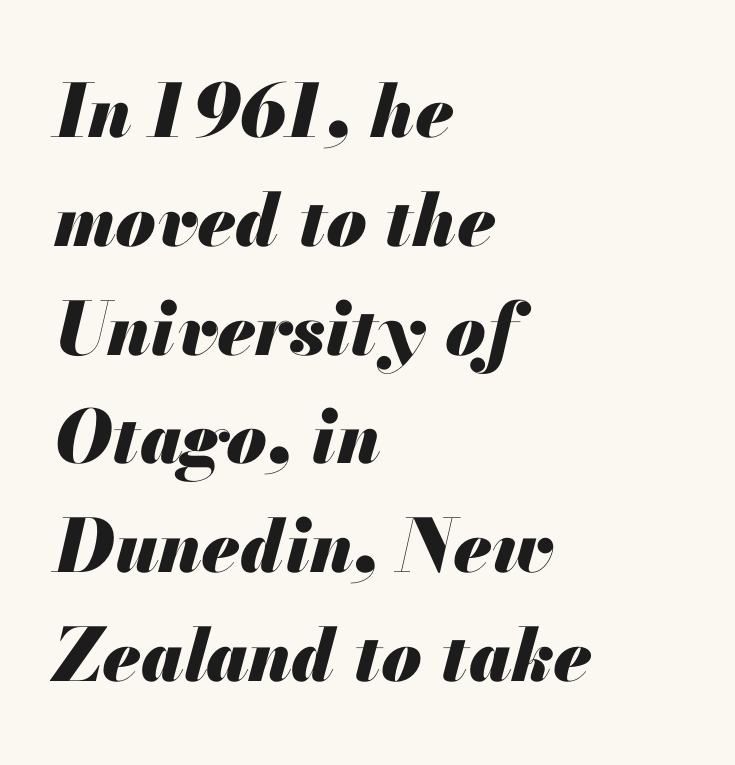
The image shows 73 px heavy type, italic (leaning right); set left-aligned, normal line spacing (1.49x), normal letter spacing, not underlined; medium stroke contrast and a small x-height.
